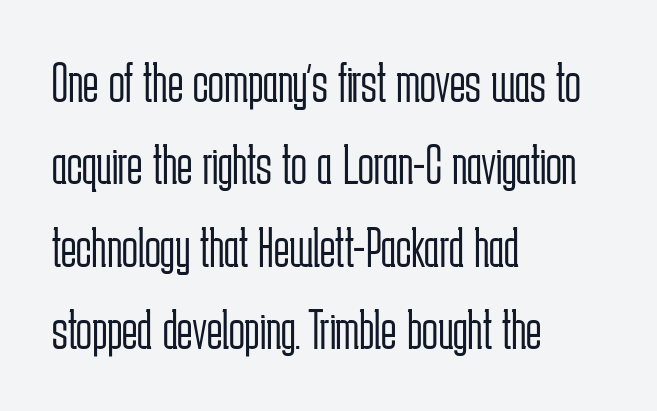
The image shows 58 px light, condensed sans-serif type, upright; set left-aligned, normal line spacing (1.42x), normal letter spacing, not underlined; low stroke contrast and a medium x-height.
